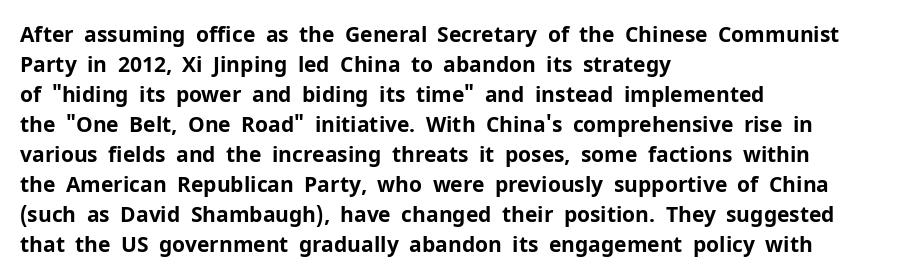
Q: Is the text bold? A: Yes.
Q: Is the text italic (slanted)? A: No, it is upright.
Q: Is the text underlined? A: No.
Q: How is the paragraph aligned? A: Left-aligned.
Q: Is the spacing between letters normal or unusually wide? A: Normal.
Q: Is the spacing between lines tight, normal or loose? A: Normal.
